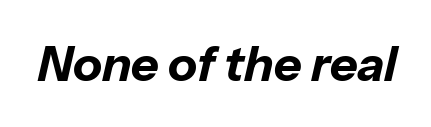
{"italic": "yes", "lean": "right", "slant_degrees": 13, "bold": "yes", "weight": "bold", "width": "normal", "stroke_contrast": "low", "x_height": "medium", "monospaced": "no", "underline": "no", "letter_spacing": "normal", "letter_spacing_em": 0.0, "glyph_px": 48}
